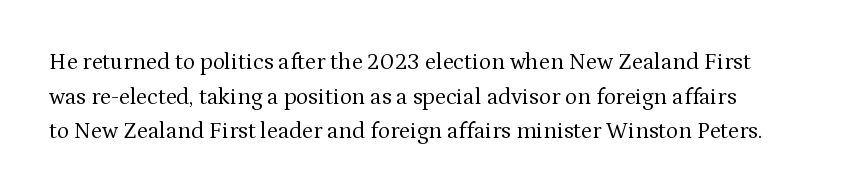
Q: Is the text bold? A: No.
Q: Is the text italic (slanted)? A: No, it is upright.
Q: Is the text underlined? A: No.
Q: How is the paragraph aligned? A: Left-aligned.
Q: Is the spacing between letters normal or unusually wide? A: Normal.
Q: Is the spacing between lines tight, normal or loose? A: Normal.
